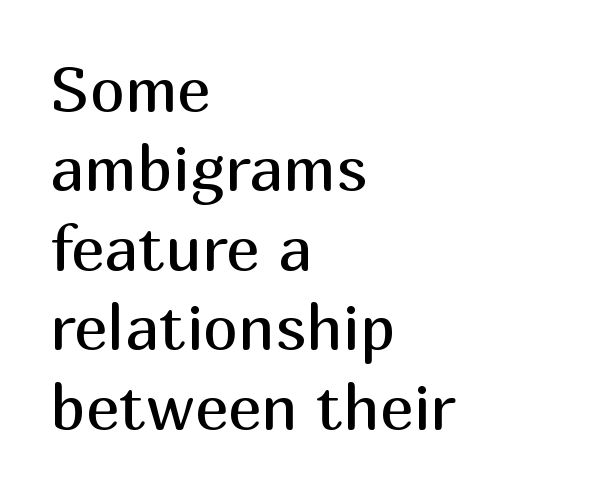
Q: Is the text bold? A: No.
Q: Is the text italic (slanted)? A: No, it is upright.
Q: Is the typeface a serif or a sans-serif typeface? A: Sans-serif.
Q: Is the text underlined? A: No.
Q: How is the paragraph aligned? A: Left-aligned.
Q: Is the spacing between letters normal or unusually wide? A: Normal.
Q: Is the spacing between lines tight, normal or loose? A: Normal.
Q: Width (condensed, normal, or wide)? A: Normal.
Q: Stroke contrast? A: Medium.
Q: x-height? A: Medium.
Q: Monospaced? A: No.
